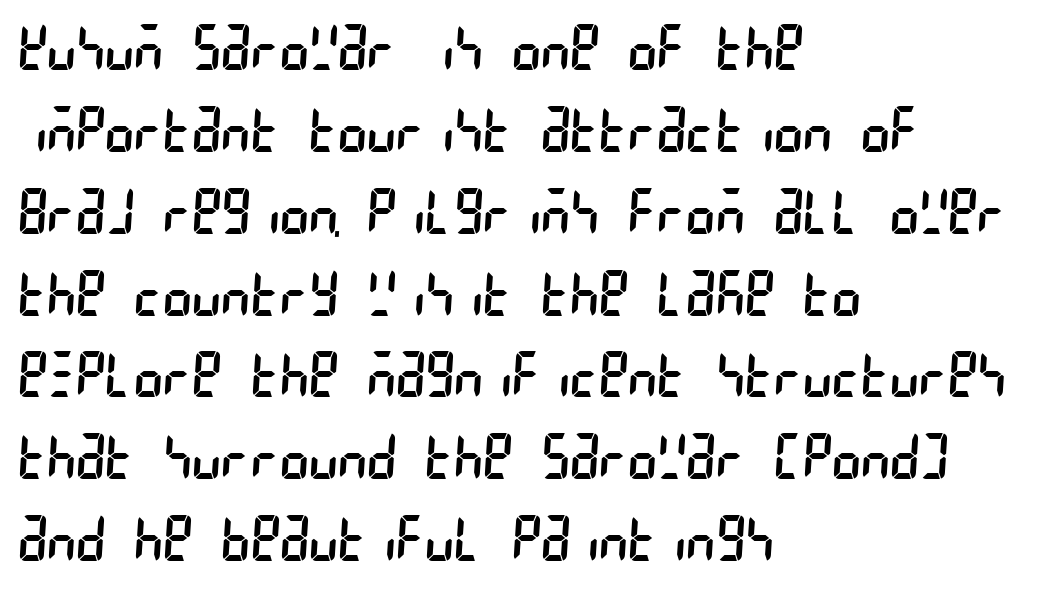
Q: Is the text bold? A: No.
Q: Is the typeface a serif or a sans-serif typeface? A: Sans-serif.
Q: Is the text underlined? A: No.
Q: How is the paragraph aligned? A: Left-aligned.
Q: Is the spacing between letters normal or unusually wide? A: Normal.
Q: Is the spacing between lines tight, normal or loose? A: Normal.
Q: Width (condensed, normal, or wide)? A: Condensed.
Q: Stroke contrast? A: Low.
Q: x-height? A: Large.
